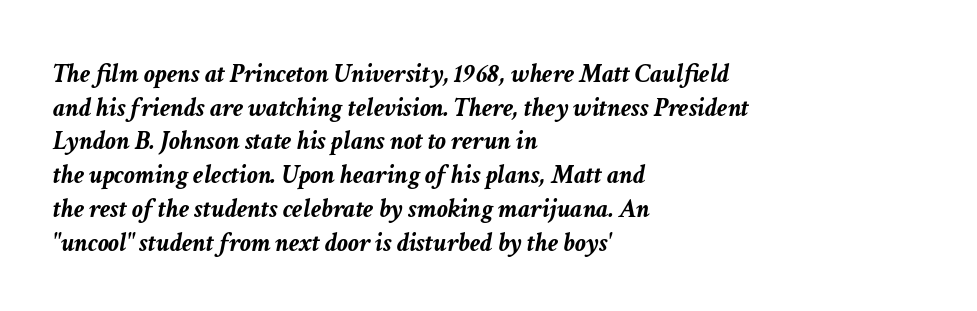
Q: Is the text bold? A: Yes.
Q: Is the text italic (slanted)? A: Yes, it leans right by about 11 degrees.
Q: Is the text underlined? A: No.
Q: How is the paragraph aligned? A: Left-aligned.
Q: Is the spacing between letters normal or unusually wide? A: Normal.
Q: Is the spacing between lines tight, normal or loose? A: Normal.
